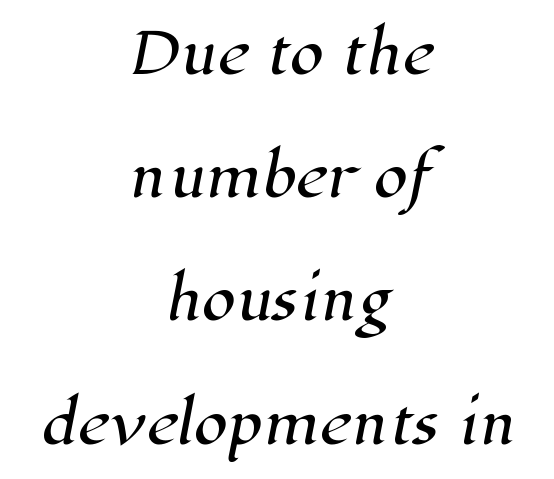
Small tapered or slab feet sit at the stroke ends, so this counts as serif. A typesetter would call this leading open, well beyond the default. Underlining? Definitely not there. Centered paragraph, ragged on both sides.
